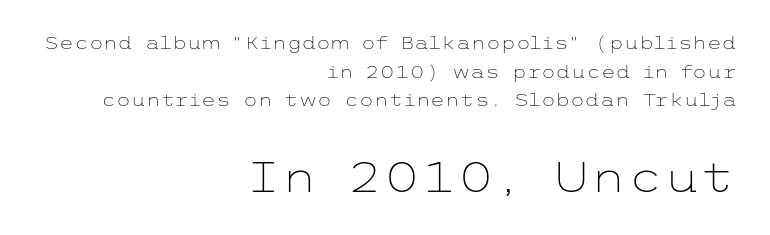
Q: Is the text bold? A: No.
Q: Is the text italic (slanted)? A: No, it is upright.
Q: Is the typeface a serif or a sans-serif typeface? A: Sans-serif.
Q: Is the text underlined? A: No.
Q: How is the paragraph aligned? A: Right-aligned.
Q: Is the spacing between letters normal or unusually wide? A: Normal.
Q: Is the spacing between lines tight, normal or loose? A: Normal.
Q: Which block of text is set in a larger size, the first (top) or the second (bottom)? A: The second (bottom) one.
Q: Width (condensed, normal, or wide)? A: Wide.
Q: Stroke contrast? A: Low.
Q: x-height? A: Medium.
